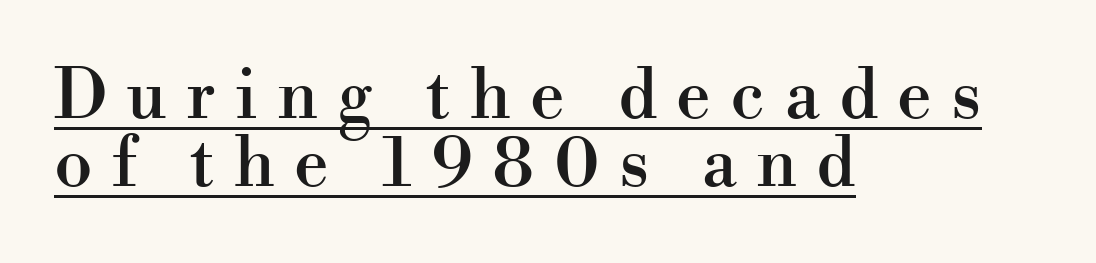
{"serif": "yes", "italic": "no", "width": "normal", "stroke_contrast": "high", "x_height": "small", "monospaced": "no", "underline": "yes", "align": "left", "line_spacing": "tight", "line_spacing_ratio": 0.98, "letter_spacing": "wide", "letter_spacing_em": 0.28, "glyph_px": 69}
